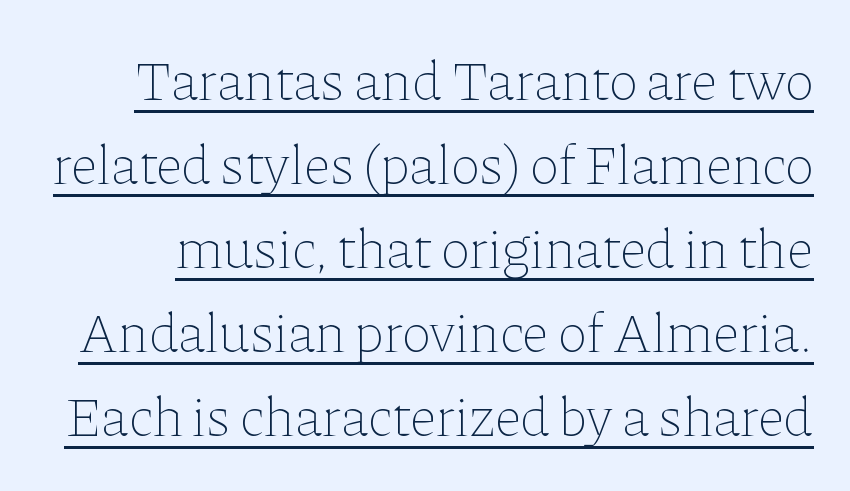
The image shows 56 px thin type, upright; set normal line spacing (1.5x), normal letter spacing, underlined; low stroke contrast and a medium x-height.
